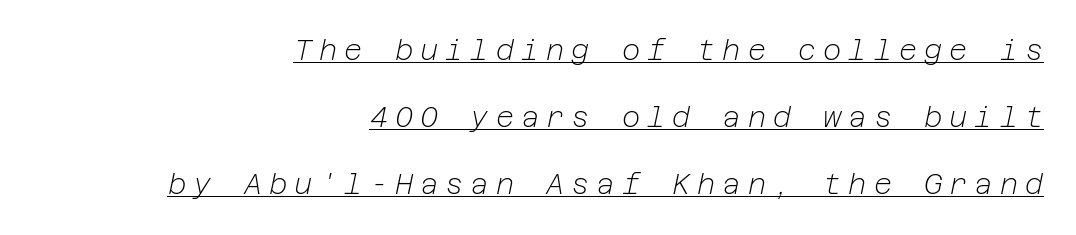
The image shows 28 px light type, italic (leaning right); set right-aligned, loose line spacing (2.4x), unusually wide letter spacing (+0.25 em), underlined; low stroke contrast and a medium x-height.
